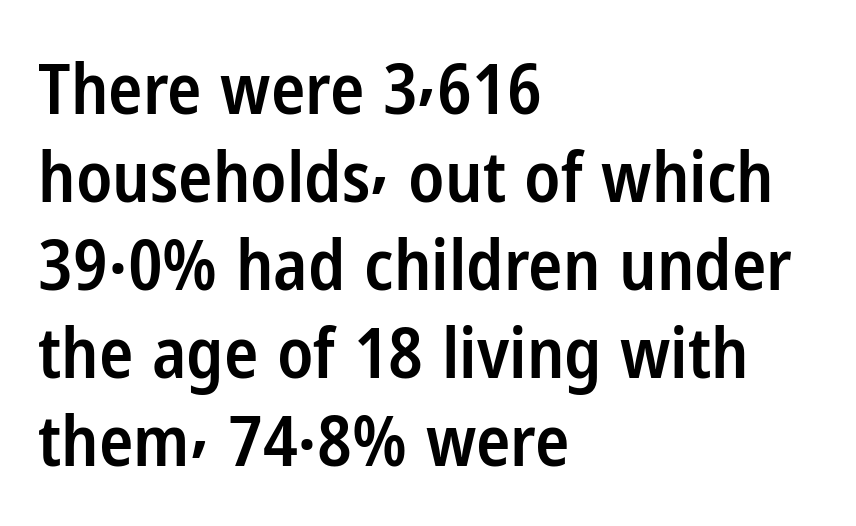
{"serif": "no", "italic": "no", "bold": "semi", "weight": "semibold", "width": "condensed", "stroke_contrast": "low", "x_height": "medium", "monospaced": "no", "underline": "no", "align": "left", "line_spacing_ratio": 1.24, "letter_spacing": "normal", "letter_spacing_em": 0.0, "glyph_px": 71}
